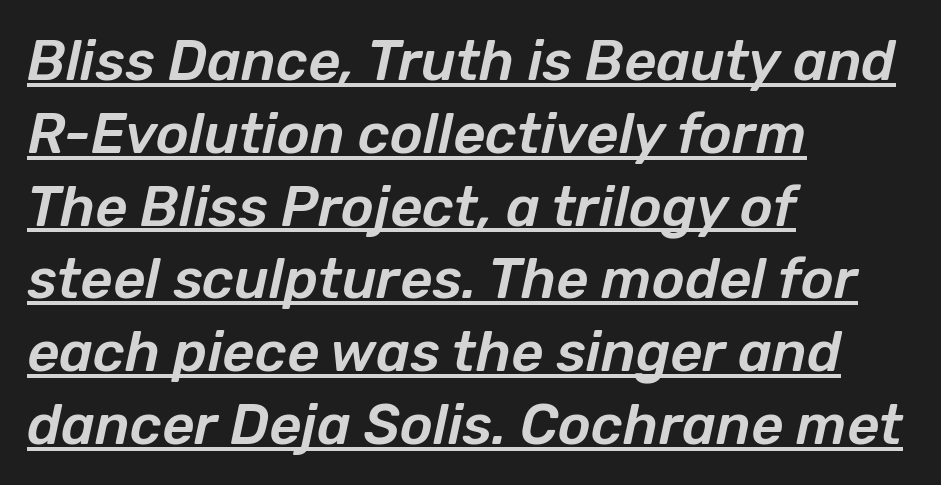
The image shows 56 px text type, italic (leaning right); set left-aligned, normal line spacing (1.3x), normal letter spacing, underlined; low stroke contrast and a medium x-height.
